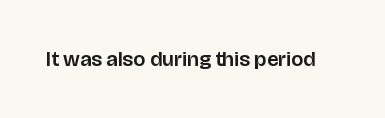
The image shows 21 px text type, upright; set normal letter spacing, not underlined.
